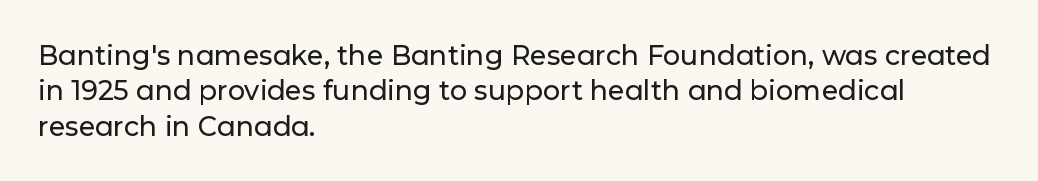
Interline gaps are of average width in this sample. The axis of the letterforms is exactly vertical. Casual observation: everything's shoved over to the left. These lines keep a tight, regular rhythm from letter to letter. Unmarked baselines from the first word to the last.
